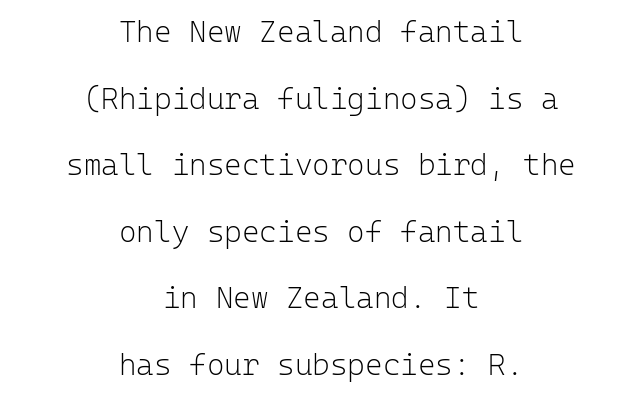
The image shows 30 px light sans-serif type, upright, monospaced; set centered, loose line spacing (2.22x), normal letter spacing, not underlined; low stroke contrast and a medium x-height.
